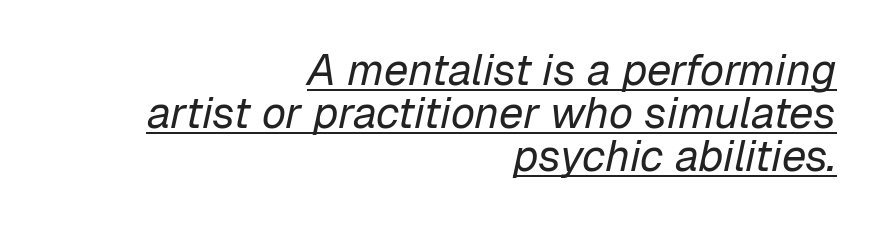
Q: Is the text bold? A: No.
Q: Is the text italic (slanted)? A: Yes, it leans right by about 12 degrees.
Q: Is the text underlined? A: Yes.
Q: How is the paragraph aligned? A: Right-aligned.
Q: Is the spacing between letters normal or unusually wide? A: Normal.
Q: Is the spacing between lines tight, normal or loose? A: Tight.
Q: Width (condensed, normal, or wide)? A: Normal.
Q: Stroke contrast? A: Low.
Q: x-height? A: Medium.
Q: Monospaced? A: No.
